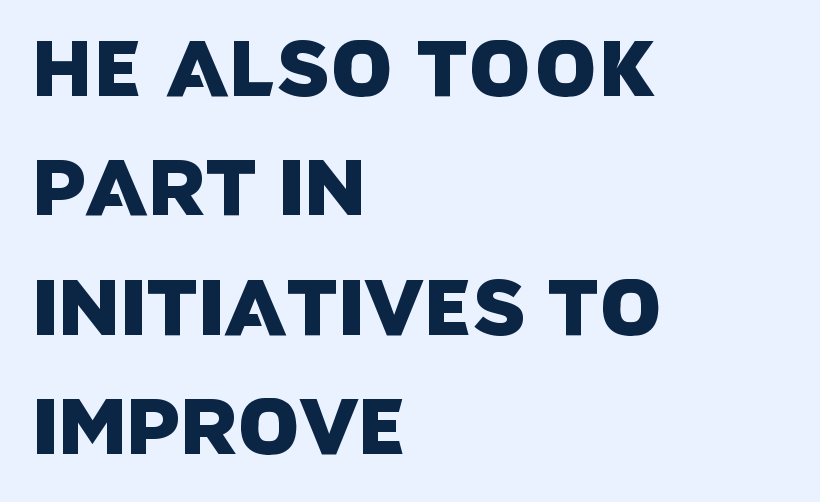
The image shows 79 px sans-serif type; set left-aligned, normal line spacing (1.51x), normal letter spacing, not underlined; low stroke contrast and a large x-height.
